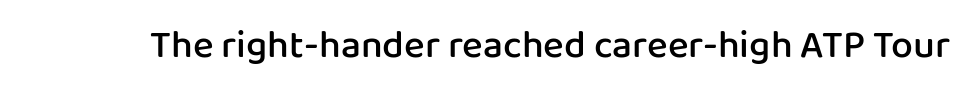
The image shows 39 px semibold sans-serif type, upright; set normal letter spacing, not underlined; low stroke contrast and a medium x-height.
